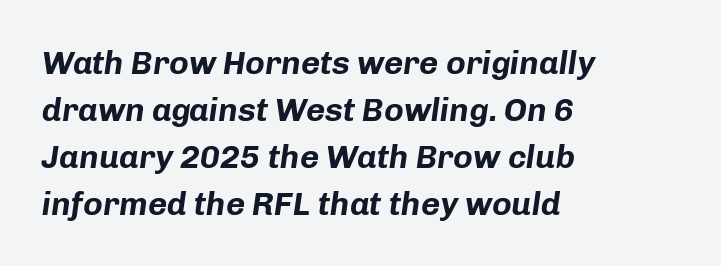
{"italic": "yes", "lean": "right", "slant_degrees": 8, "bold": "yes", "weight": "bold", "width": "normal", "stroke_contrast": "low", "x_height": "medium", "monospaced": "no", "underline": "no", "align": "left", "line_spacing": "normal", "line_spacing_ratio": 1.42, "letter_spacing": "normal", "letter_spacing_em": 0.0, "glyph_px": 33}
